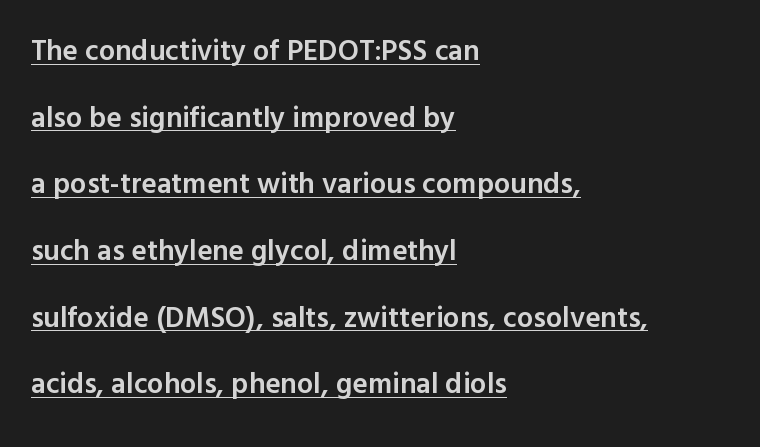
Serif or sans? Sans — the stroke terminals are bare. The lines in this sample share a left origin and differ only in where they stop. The specimen reads as upright at a glance. These characters rest on top of a visible drawn line. These lines keep a tight, regular rhythm from letter to letter.
